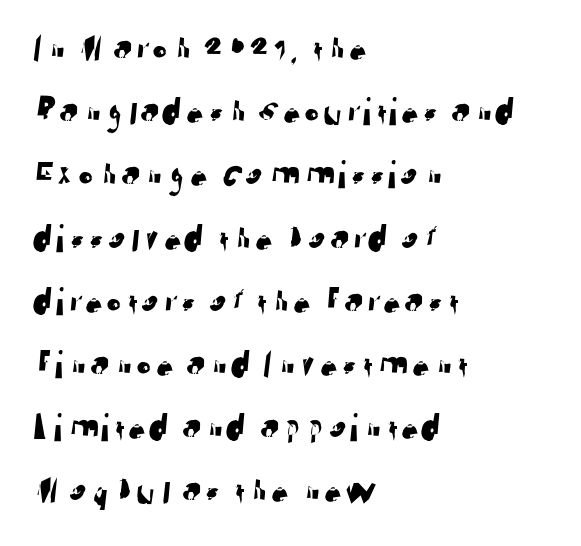
What stands out about the letter spacing? Nothing — it is the standard amount. The letters carry no serifs — their stems end cleanly without finishing strokes. Type without underlining. Left-aligned paragraph, ragged on the right.
